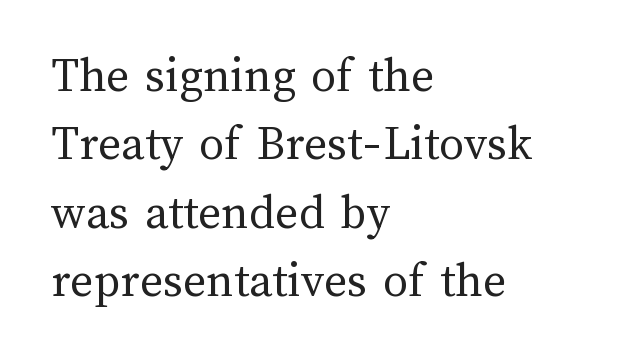
The image shows 50 px regular-weight type, upright; set left-aligned, normal line spacing (1.37x), normal letter spacing, not underlined; medium stroke contrast and a medium x-height.
